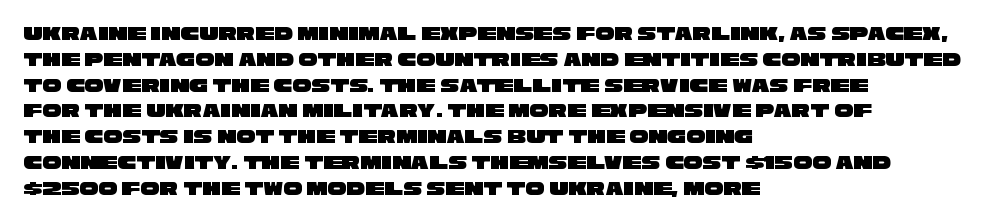
You could call the tracking neutral — neither tight nor loose. The glyphs are unaccompanied by any horizontal stroke below them. Each line starts at the same left margin while the right side varies.
